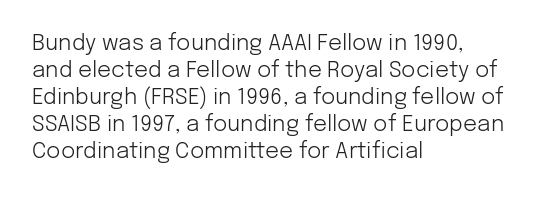
Q: Is the text bold? A: No.
Q: Is the text italic (slanted)? A: No, it is upright.
Q: Is the text underlined? A: No.
Q: How is the paragraph aligned? A: Left-aligned.
Q: Is the spacing between letters normal or unusually wide? A: Normal.
